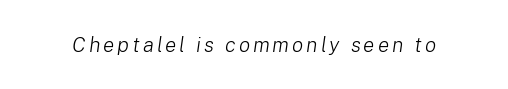
Q: Is the text bold? A: No.
Q: Is the text italic (slanted)? A: Yes, it leans right by about 8 degrees.
Q: Is the text underlined? A: No.
